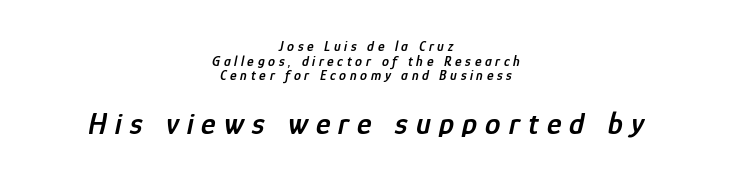
{"italic": "yes", "lean": "right", "slant_degrees": 12, "bold": "semi", "weight": "semibold", "width": "condensed", "stroke_contrast": "low", "x_height": "medium", "monospaced": "no", "underline": "no", "align": "center", "line_spacing": "tight", "line_spacing_ratio": 1.04, "letter_spacing": "wide", "letter_spacing_em": 0.26, "larger_block": "second", "size_ratio": 2.21, "glyph_px": 31}
